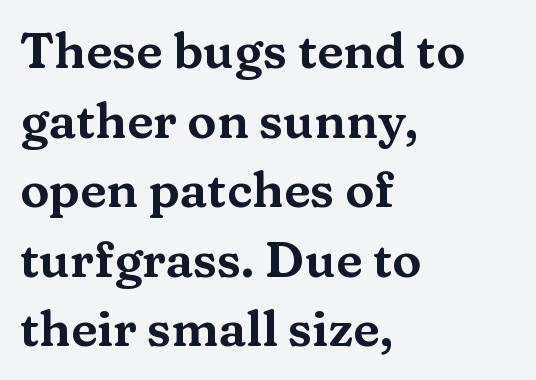
The image shows 49 px wide serif type, upright; set left-aligned, normal line spacing (1.42x), normal letter spacing, not underlined; medium stroke contrast and a medium x-height.
